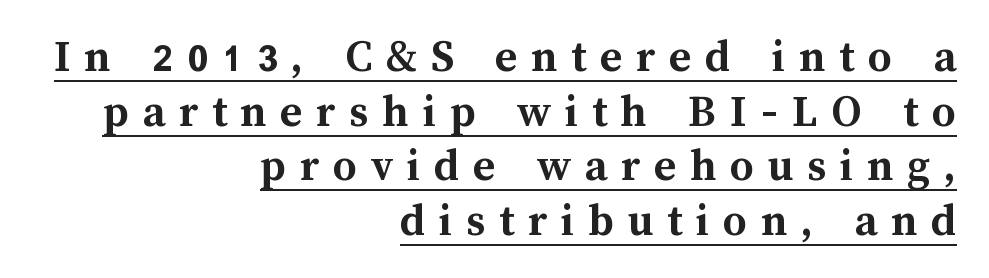
Typeset ragged left — the right edge is the straight one. The letters stand straight up with perfectly vertical stems. The specimen includes a rule beneath the text block's lines. The strokes are fattened all the way to bold. The type is letterspaced generously, with wide tracking.
